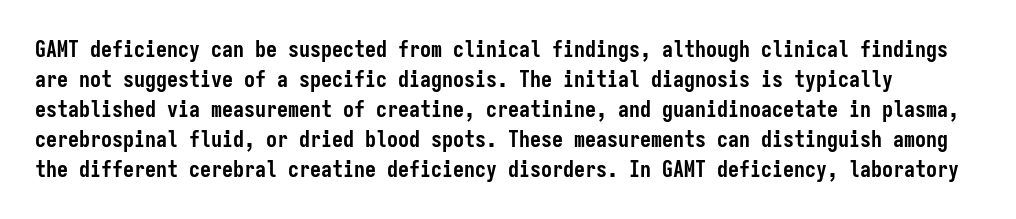
You can tell it's not italic because the verticals are truly vertical. Glyph-to-glyph distance matches everyday printed text. The letters are bold, with thick, heavy strokes. Unmarked baselines from the first word to the last.
